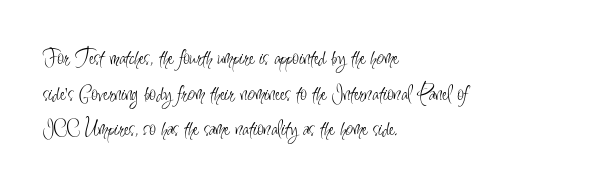
Each line starts at the same left margin while the right side varies. Weight: regular or lighter. Compared with typical paragraphs, the rows here are spaced about the same. No extra tracking has been applied to these lines. Any mark beneath the type? The region is blank.
